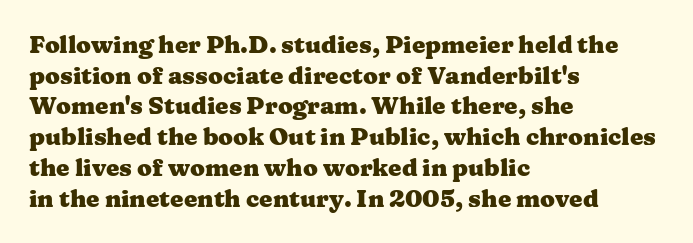
Summary of weight: heavy, a full bold. Tracking value appears to be zero — textbook default spacing. No italicization has been applied; the sample stays upright. The words here are not underlined. A normal amount of white space separates one row of letters from the next.
